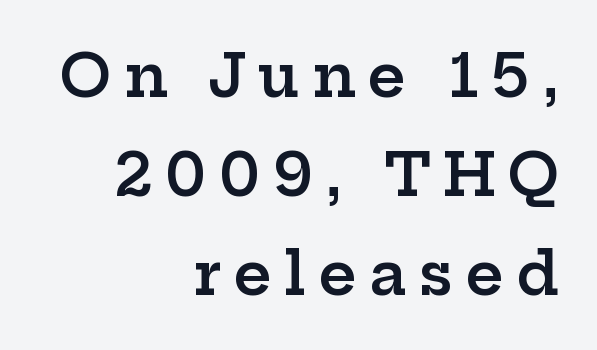
The image shows 59 px semibold, wide serif type, upright; set right-aligned, normal line spacing (1.68x), unusually wide letter spacing (+0.21 em), not underlined; low stroke contrast and a medium x-height.
